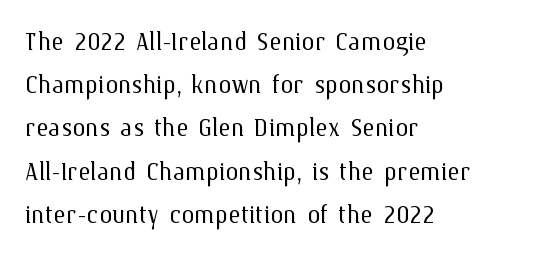
The image shows 33 px light type, upright; set left-aligned, normal line spacing (1.31x), normal letter spacing, not underlined; medium stroke contrast and a medium x-height.
